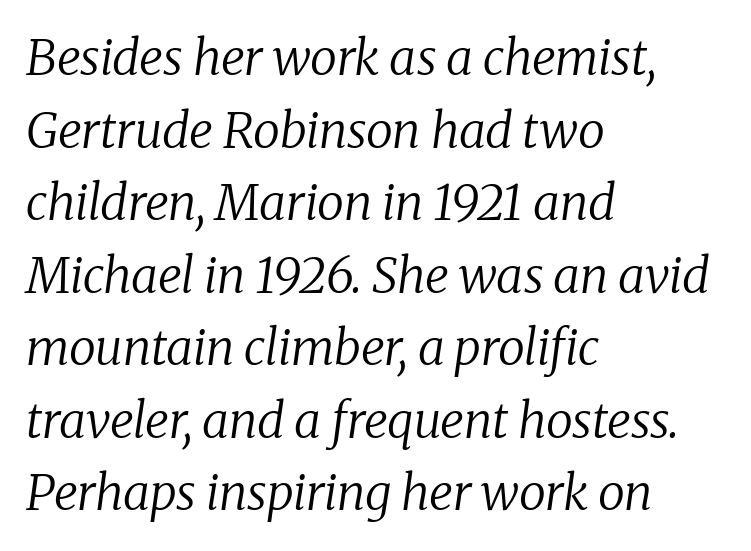
These lines are rendered in a variable-pitch font. Slanted lettering throughout. Which margin do the lines hug? The left one — the right edge is uneven. Summary of vertical rhythm: regular, with standard interline spacing.
